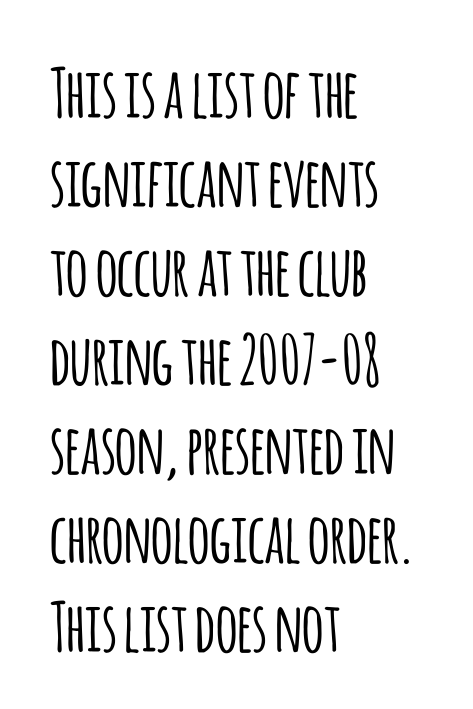
Q: Is the text italic (slanted)? A: No, it is upright.
Q: Is the typeface a serif or a sans-serif typeface? A: Sans-serif.
Q: Is the text underlined? A: No.
Q: How is the paragraph aligned? A: Left-aligned.
Q: Is the spacing between letters normal or unusually wide? A: Normal.
Q: Is the spacing between lines tight, normal or loose? A: Normal.
Q: Width (condensed, normal, or wide)? A: Condensed.
Q: Stroke contrast? A: Low.
Q: x-height? A: Large.
Q: Monospaced? A: No.
